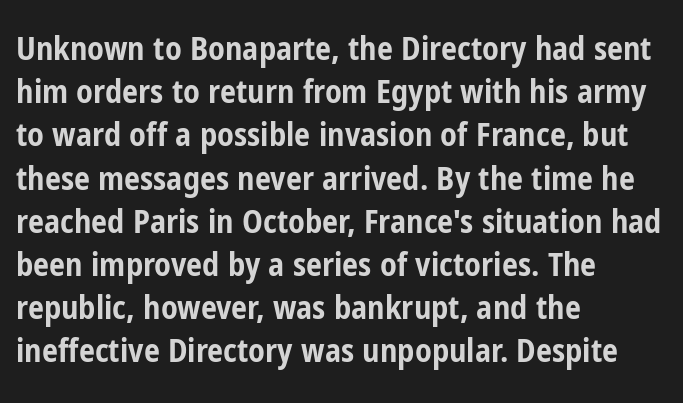
The image shows 32 px bold, condensed sans-serif type, upright; set left-aligned, normal line spacing (1.35x), normal letter spacing, not underlined; low stroke contrast and a medium x-height.
